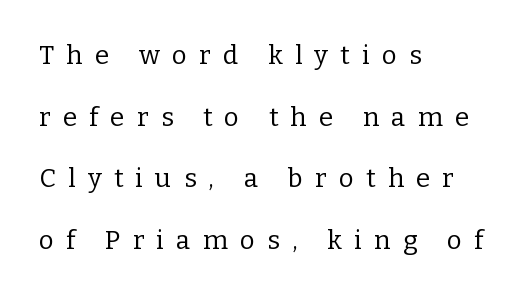
{"italic": "no", "bold": "no", "underline": "no", "align": "left", "line_spacing": "loose", "line_spacing_ratio": 2.37, "letter_spacing": "wide", "letter_spacing_em": 0.47, "glyph_px": 26}
